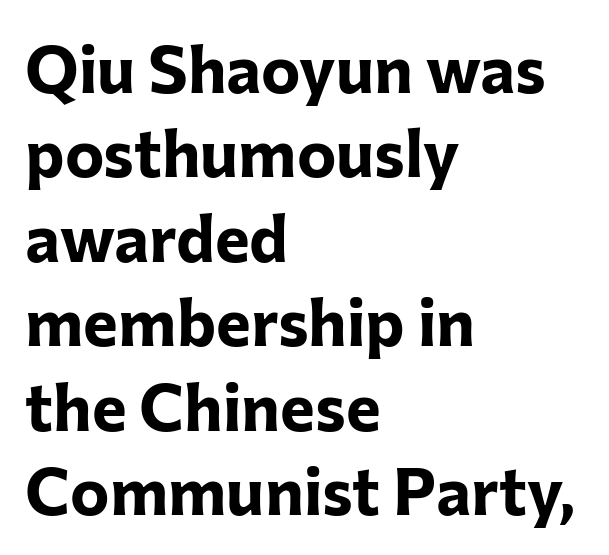
The image shows 66 px bold sans-serif type, upright; set left-aligned, normal line spacing (1.28x), normal letter spacing, not underlined; low stroke contrast and a medium x-height.
